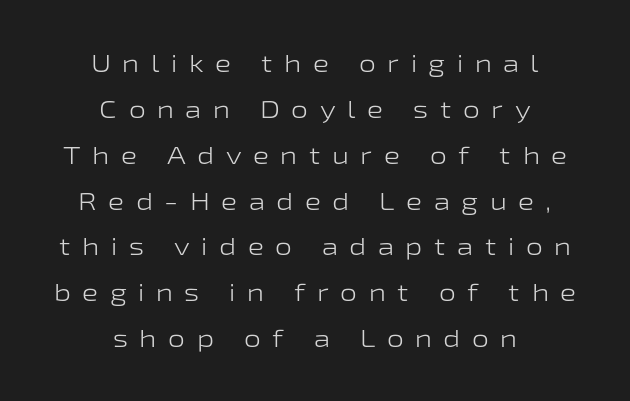
The image shows 24 px text type, upright; set centered, loose line spacing (1.91x), unusually wide letter spacing (+0.48 em), not underlined.
